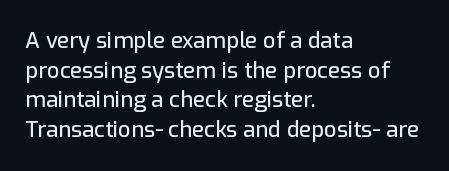
{"italic": "no", "underline": "no", "align": "left", "line_spacing": "normal", "line_spacing_ratio": 1.35, "letter_spacing": "normal", "letter_spacing_em": 0.0, "glyph_px": 22}
